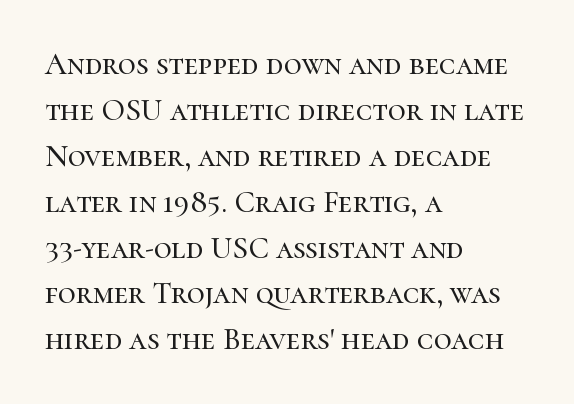
Q: Is the text italic (slanted)? A: No, it is upright.
Q: Is the typeface a serif or a sans-serif typeface? A: Serif.
Q: Is the text underlined? A: No.
Q: How is the paragraph aligned? A: Left-aligned.
Q: Is the spacing between letters normal or unusually wide? A: Normal.
Q: Is the spacing between lines tight, normal or loose? A: Normal.
Q: Width (condensed, normal, or wide)? A: Normal.
Q: Stroke contrast? A: High.
Q: x-height? A: Medium.
Q: Monospaced? A: No.
